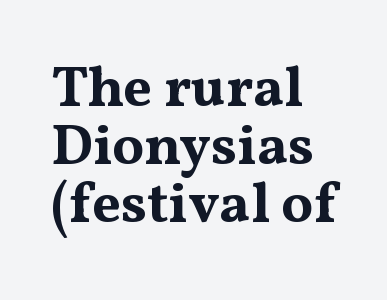
Standard letterfit; no display-style spreading of the glyphs. The font family rendered here belongs to the serif group. No italicization has been applied; the sample stays upright. Type without underlining. A student would call this left alignment; a typographer would say flush left, rag right.
